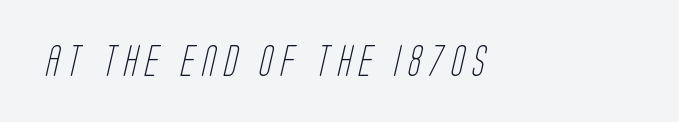
Q: Is the text bold? A: No.
Q: Is the typeface a serif or a sans-serif typeface? A: Sans-serif.
Q: Is the text underlined? A: No.
Q: How is the paragraph aligned? A: Left-aligned.
Q: Is the spacing between letters normal or unusually wide? A: Unusually wide.
Q: Width (condensed, normal, or wide)? A: Condensed.
Q: Stroke contrast? A: Low.
Q: x-height? A: Large.
Q: Monospaced? A: No.
